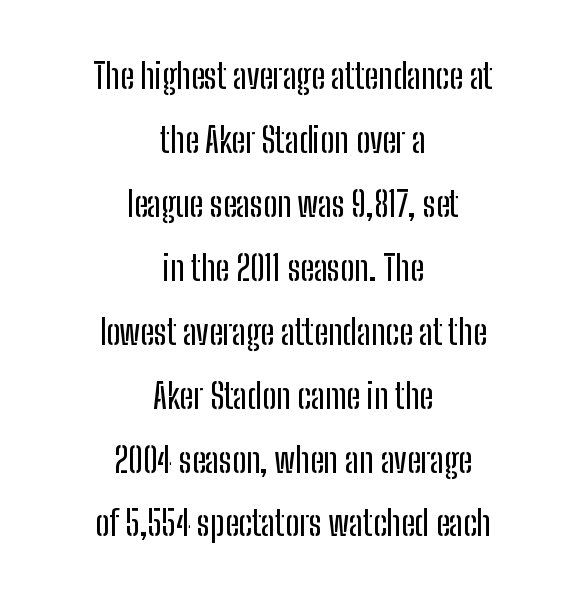
The image shows 34 px condensed sans-serif type, upright; set centered, line spacing 1.88x, normal letter spacing, not underlined; low stroke contrast and a medium x-height.
